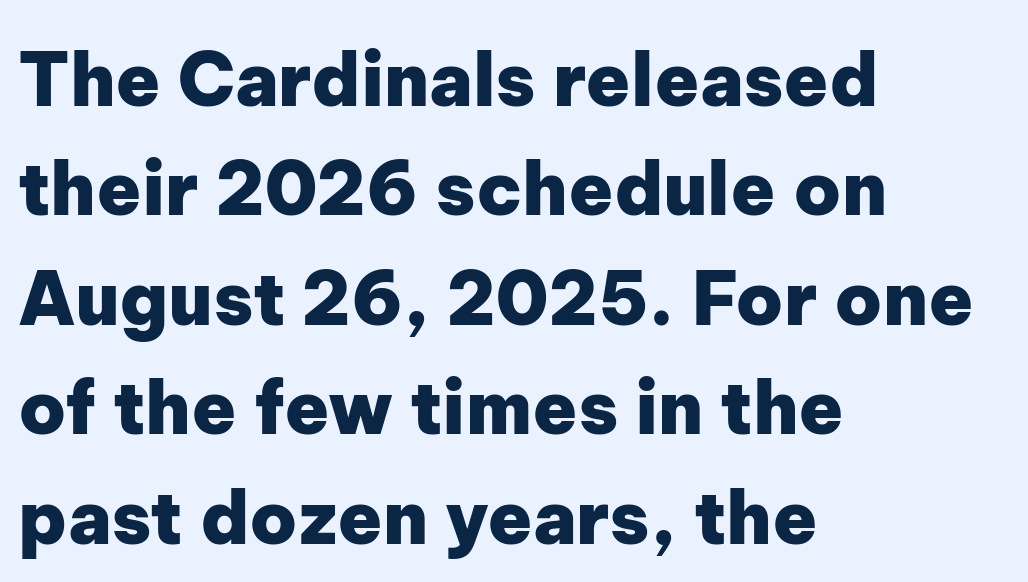
{"serif": "no", "italic": "no", "bold": "yes", "weight": "heavy", "width": "normal", "stroke_contrast": "low", "x_height": "medium", "monospaced": "no", "underline": "no", "align": "left", "line_spacing": "normal", "line_spacing_ratio": 1.5, "letter_spacing": "normal", "letter_spacing_em": 0.0, "glyph_px": 73}
